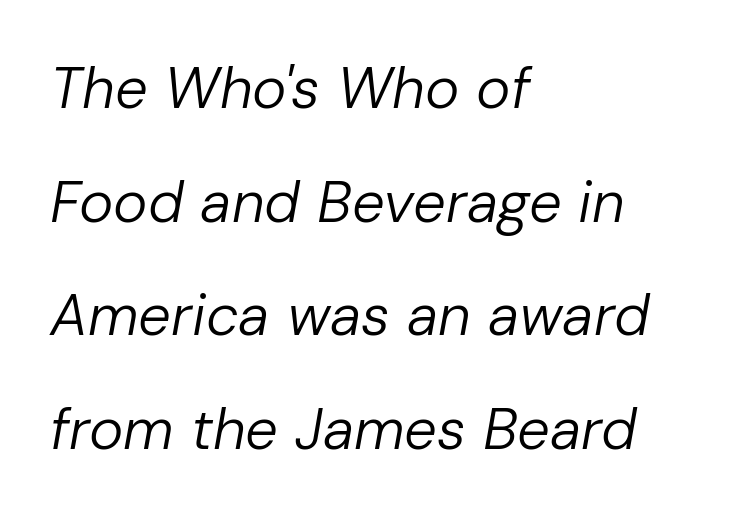
Horizontal bands of white between lines are thick stripes. Decoration check: the copy has no underline. Students, note that the glyphs here touch the page at normal intervals. If you drew a line through each stem, it would be angled. Note the varied advance widths — an 'i' is clearly narrower than an 'm'. Is the stroke heavy? The answer is a plain regular-or-lighter.
